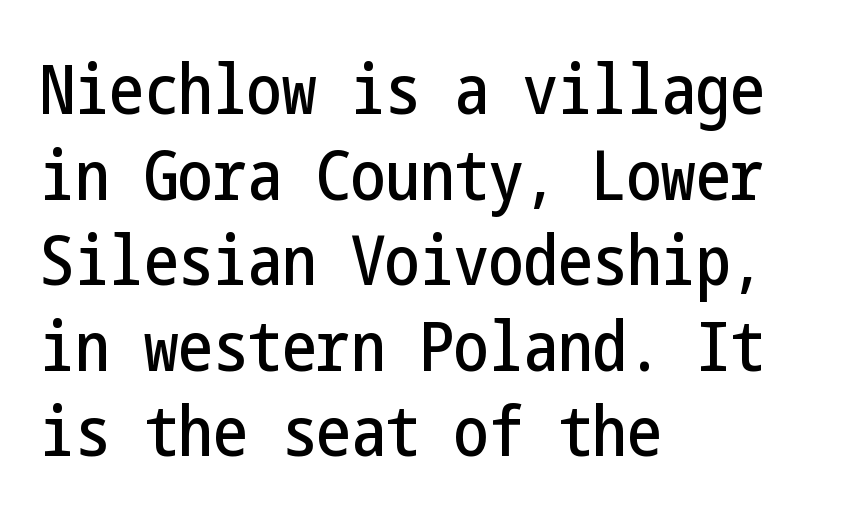
Q: Is the text italic (slanted)? A: No, it is upright.
Q: Is the typeface a serif or a sans-serif typeface? A: Sans-serif.
Q: Is the text underlined? A: No.
Q: How is the paragraph aligned? A: Left-aligned.
Q: Is the spacing between letters normal or unusually wide? A: Normal.
Q: Width (condensed, normal, or wide)? A: Condensed.
Q: Stroke contrast? A: Low.
Q: x-height? A: Medium.
